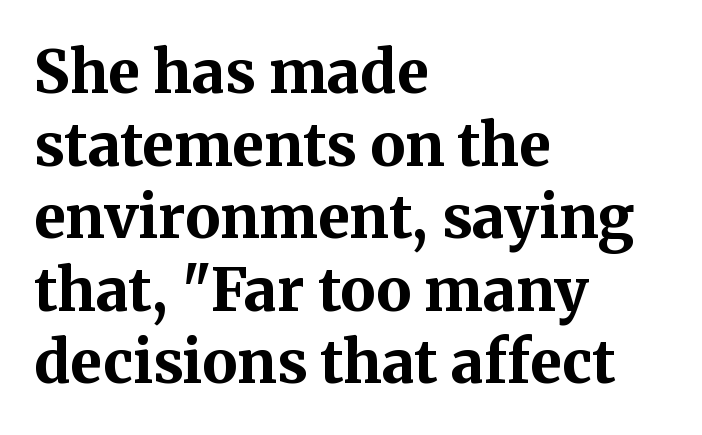
Notice how the stems are strictly vertical — no italics here. The ragged edge is on the right, which tells us the setting is flush left. Chunky letters — that's bold for sure. The letters sit at their default tracking, neither squeezed nor spread.
